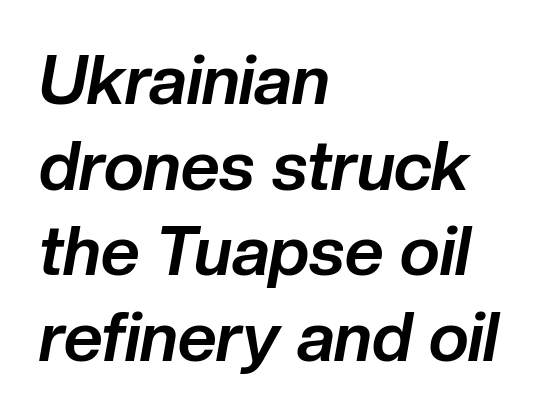
Q: Is the text bold? A: Yes.
Q: Is the text italic (slanted)? A: Yes, it leans right by about 10 degrees.
Q: Is the text underlined? A: No.
Q: How is the paragraph aligned? A: Left-aligned.
Q: Is the spacing between letters normal or unusually wide? A: Normal.
Q: Is the spacing between lines tight, normal or loose? A: Normal.
Q: Width (condensed, normal, or wide)? A: Normal.
Q: Stroke contrast? A: Low.
Q: x-height? A: Medium.
Q: Monospaced? A: No.
